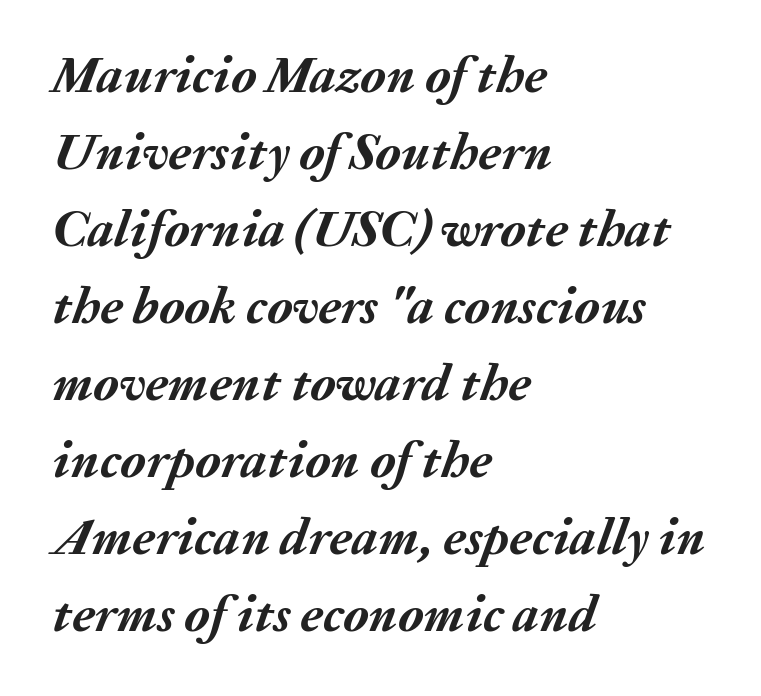
Q: Is the text bold? A: Yes.
Q: Is the text italic (slanted)? A: Yes, it leans right by about 20 degrees.
Q: Is the text underlined? A: No.
Q: How is the paragraph aligned? A: Left-aligned.
Q: Is the spacing between letters normal or unusually wide? A: Normal.
Q: Is the spacing between lines tight, normal or loose? A: Normal.
Q: Width (condensed, normal, or wide)? A: Normal.
Q: Stroke contrast? A: Medium.
Q: x-height? A: Medium.
Q: Monospaced? A: No.
